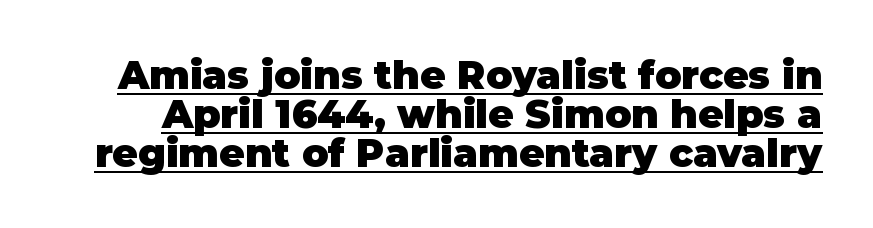
{"serif": "no", "italic": "no", "bold": "yes", "weight": "heavy", "width": "normal", "stroke_contrast": "low", "x_height": "large", "monospaced": "no", "underline": "yes", "line_spacing": "tight", "line_spacing_ratio": 1.0, "letter_spacing": "normal", "letter_spacing_em": 0.0, "glyph_px": 39}
